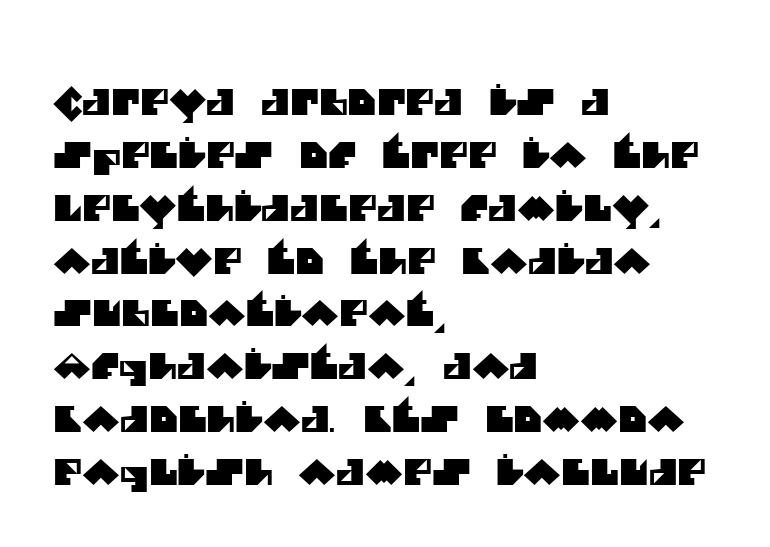
Q: Is the typeface a serif or a sans-serif typeface? A: Sans-serif.
Q: Is the text underlined? A: No.
Q: How is the paragraph aligned? A: Left-aligned.
Q: Is the spacing between letters normal or unusually wide? A: Normal.
Q: Is the spacing between lines tight, normal or loose? A: Normal.
Q: Width (condensed, normal, or wide)? A: Normal.
Q: Stroke contrast? A: Medium.
Q: x-height? A: Large.
Q: Monospaced? A: No.
